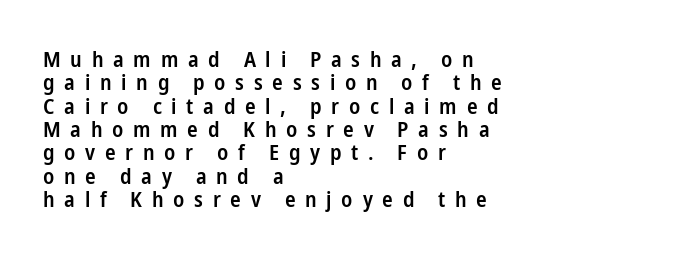
The image shows 22 px text type, upright; set left-aligned, tight line spacing (1.06x), unusually wide letter spacing (+0.44 em), not underlined.
